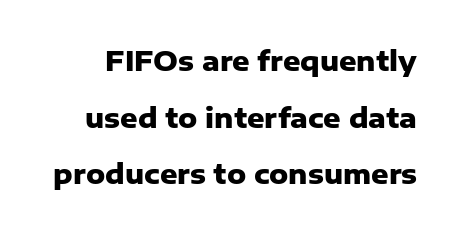
{"italic": "no", "bold": "yes", "underline": "no", "line_spacing": "loose", "line_spacing_ratio": 2.1, "letter_spacing": "normal", "letter_spacing_em": 0.0, "glyph_px": 27}
